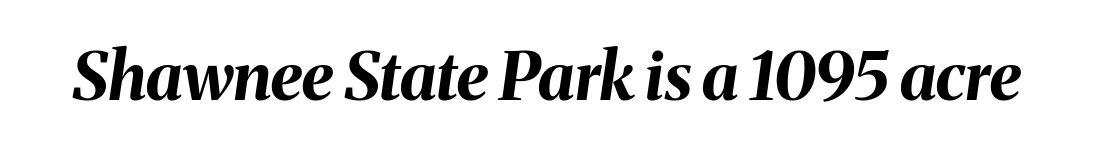
Q: Is the text bold? A: Yes.
Q: Is the text italic (slanted)? A: Yes, it leans right by about 8 degrees.
Q: Is the text underlined? A: No.
Q: Is the spacing between letters normal or unusually wide? A: Normal.
Q: Width (condensed, normal, or wide)? A: Normal.
Q: Stroke contrast? A: Medium.
Q: x-height? A: Medium.
Q: Monospaced? A: No.
